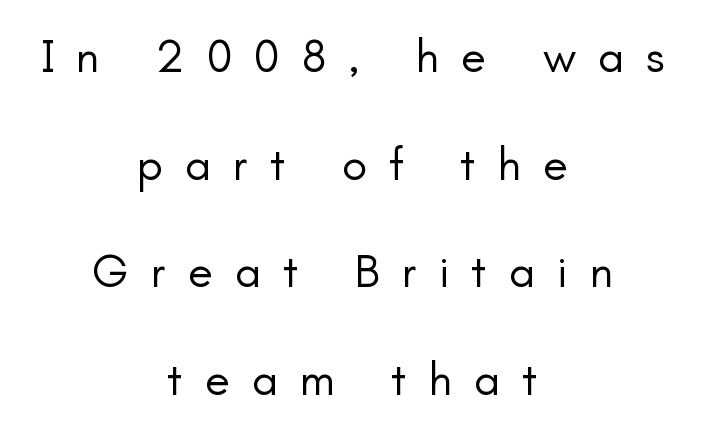
The image shows 46 px regular-weight sans-serif type, upright; set centered, loose line spacing (2.34x), unusually wide letter spacing (+0.48 em), not underlined; low stroke contrast and a small x-height.
